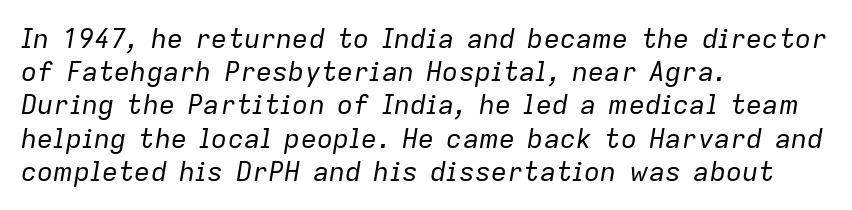
The image shows 27 px text type, italic (leaning right); set left-aligned, line spacing 1.23x, normal letter spacing, not underlined.
